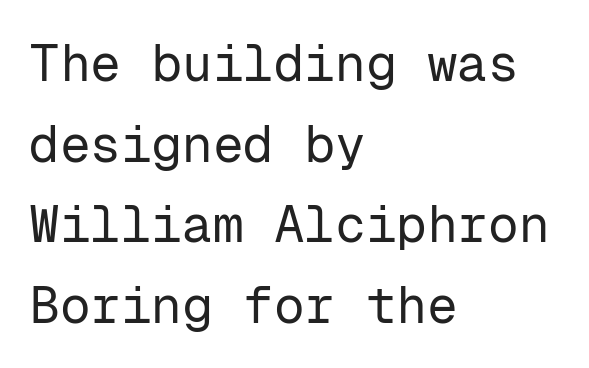
{"serif": "no", "italic": "no", "bold": "no", "weight": "regular", "width": "normal", "stroke_contrast": "low", "x_height": "medium", "monospaced": "yes", "underline": "no", "align": "left", "line_spacing": "normal", "line_spacing_ratio": 1.58, "letter_spacing": "normal", "letter_spacing_em": 0.0, "glyph_px": 51}
